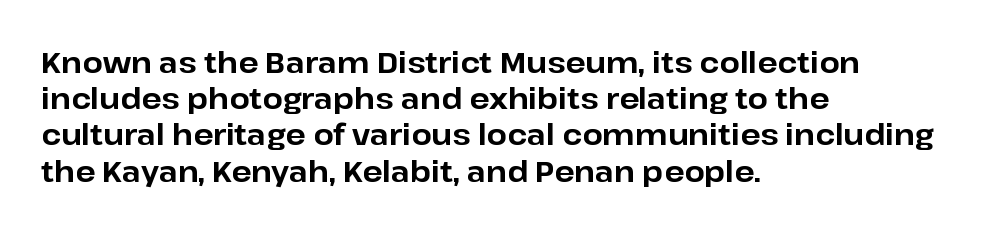
{"serif": "no", "italic": "no", "bold": "yes", "weight": "bold", "width": "normal", "stroke_contrast": "low", "x_height": "medium", "monospaced": "no", "underline": "no", "align": "left", "line_spacing": "normal", "line_spacing_ratio": 1.25, "letter_spacing": "normal", "letter_spacing_em": 0.0, "glyph_px": 29}
